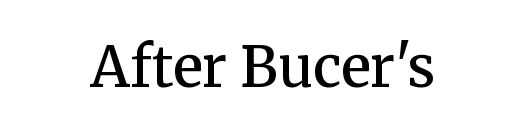
Designer's note — italics off, roman on. Are there feet on the stems? There are — it's a serif. How heavy is the stroke? Medium-heavy — a semibold, shy of bold. In terms of letterspacing, this is plain default setting.
